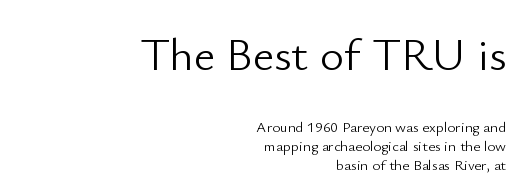
{"serif": "no", "italic": "no", "bold": "no", "weight": "light", "width": "normal", "stroke_contrast": "low", "x_height": "small", "monospaced": "no", "underline": "no", "align": "right", "line_spacing": "normal", "line_spacing_ratio": 1.26, "letter_spacing": "normal", "letter_spacing_em": 0.0, "larger_block": "first", "size_ratio": 3.07, "glyph_px": 46}
